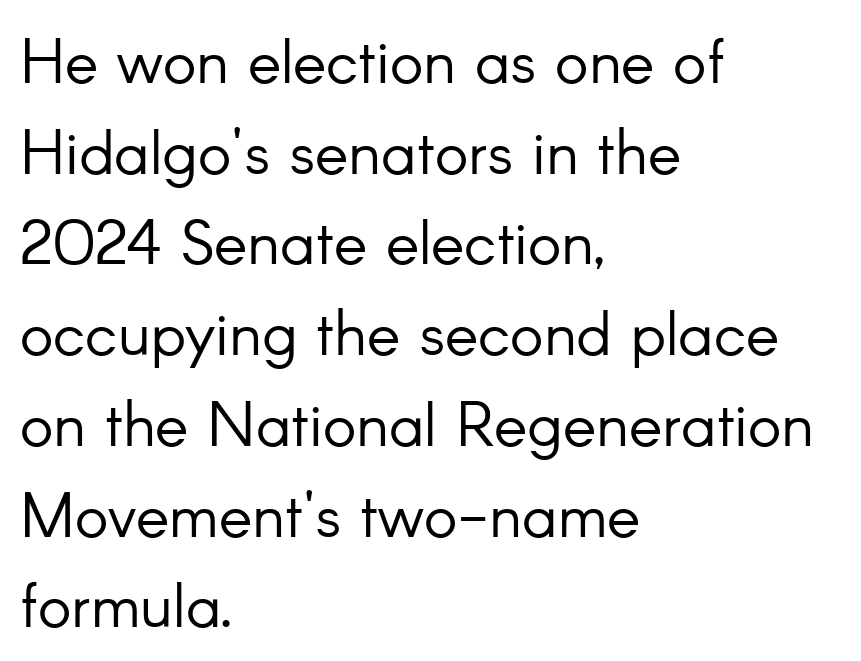
The image shows 63 px light sans-serif type, upright; set left-aligned, normal line spacing (1.44x), normal letter spacing, not underlined; low stroke contrast and a small x-height.
